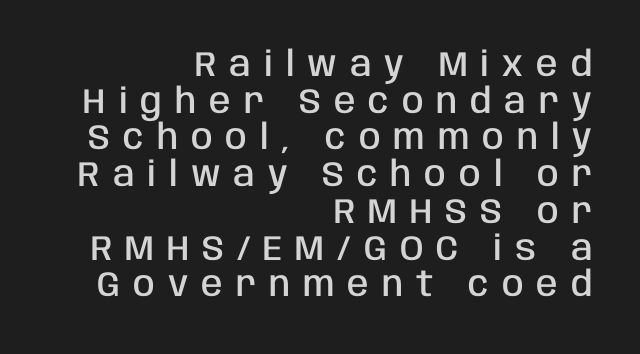
The image shows 35 px semibold, condensed sans-serif type, upright; set right-aligned, tight line spacing (1.05x), unusually wide letter spacing (+0.37 em), not underlined; low stroke contrast and a large x-height.
